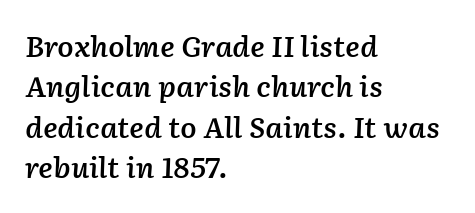
Q: Is the text bold? A: Semi-bold.
Q: Is the text italic (slanted)? A: Yes, it leans right by about 2 degrees.
Q: Is the text underlined? A: No.
Q: How is the paragraph aligned? A: Left-aligned.
Q: Is the spacing between letters normal or unusually wide? A: Normal.
Q: Is the spacing between lines tight, normal or loose? A: Normal.
